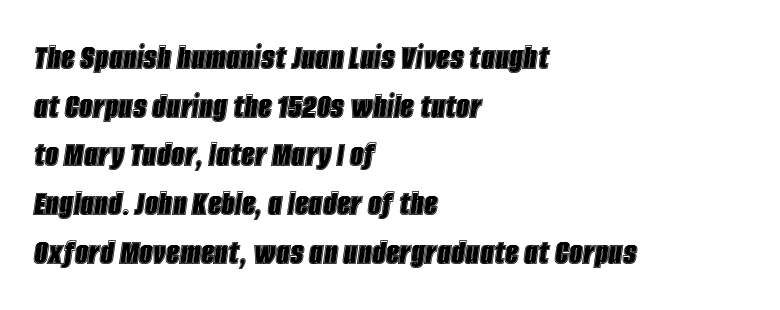
The image shows 38 px condensed type, italic (leaning right); set left-aligned, normal line spacing (1.28x), normal letter spacing, not underlined; a large x-height.
